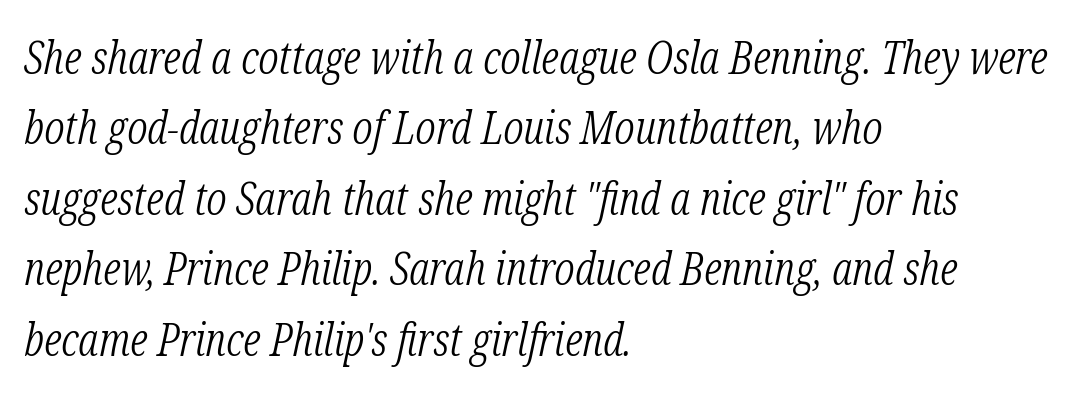
{"serif": "yes", "italic": "yes", "lean": "right", "slant_degrees": 12, "bold": "no", "weight": "light", "width": "condensed", "stroke_contrast": "low", "x_height": "medium", "monospaced": "no", "underline": "no", "align": "left", "line_spacing": "normal", "line_spacing_ratio": 1.53, "letter_spacing": "normal", "letter_spacing_em": 0.0, "glyph_px": 46}
